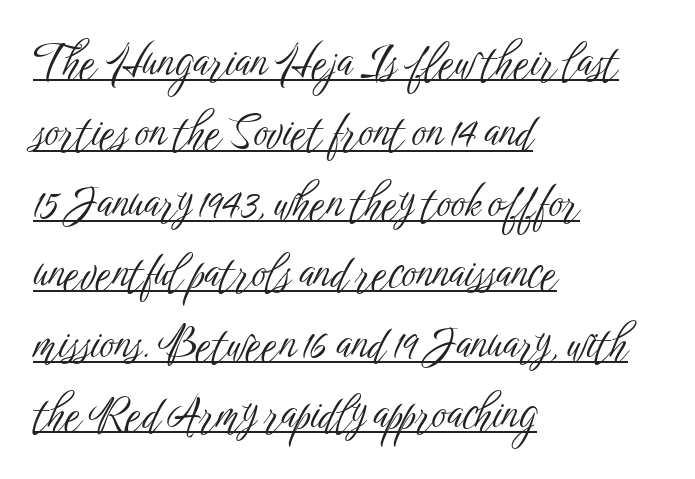
The image shows 44 px light, condensed sans-serif type; set left-aligned, normal line spacing (1.6x), normal letter spacing, underlined; low stroke contrast and a medium x-height.
